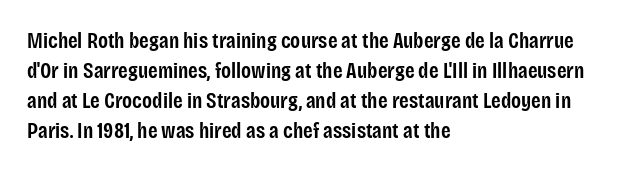
Q: Is the text bold? A: Semi-bold.
Q: Is the text italic (slanted)? A: No, it is upright.
Q: Is the text underlined? A: No.
Q: How is the paragraph aligned? A: Left-aligned.
Q: Is the spacing between letters normal or unusually wide? A: Normal.
Q: Is the spacing between lines tight, normal or loose? A: Normal.
